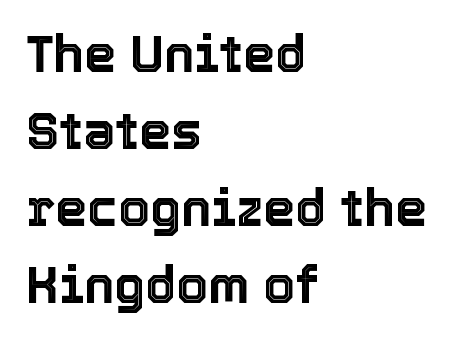
The image shows 51 px text type, upright; set left-aligned, normal line spacing (1.51x), normal letter spacing, not underlined; a medium x-height.
